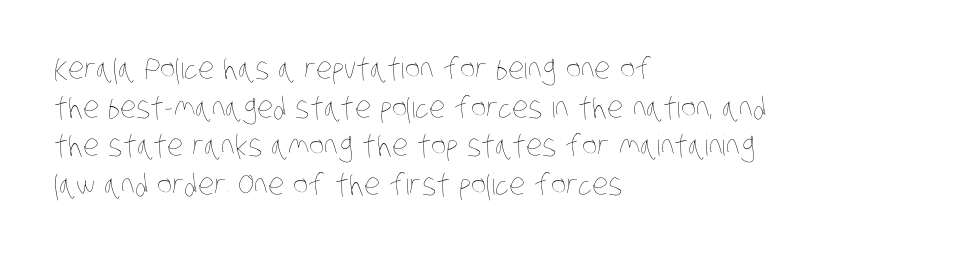
{"bold": "no", "weight": "thin", "width": "condensed", "stroke_contrast": "low", "x_height": "large", "monospaced": "no", "underline": "no", "align": "left", "line_spacing": "normal", "line_spacing_ratio": 1.33, "letter_spacing": "normal", "letter_spacing_em": 0.0, "glyph_px": 29}
